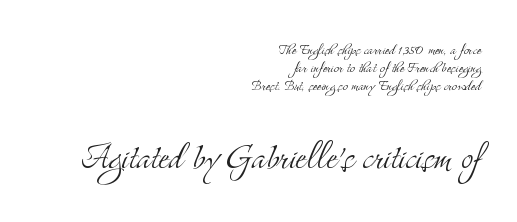
Where is the straight margin? On the right. Honestly, the letter spacing is just normal — you wouldn't notice it. Summary of weight: not heavy and not bold. Note the varied advance widths — an 'i' is clearly narrower than an 'm'. Glance below the letters and you will spot only blank space. The more generous point size was reserved for the lower chunk.
